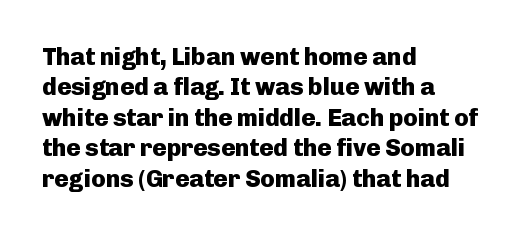
The image shows 24 px bold type, upright; set left-aligned, normal line spacing (1.27x), normal letter spacing, not underlined.
